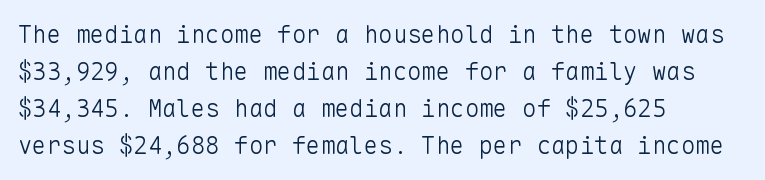
Q: Is the text bold? A: No.
Q: Is the text italic (slanted)? A: No, it is upright.
Q: Is the text underlined? A: No.
Q: How is the paragraph aligned? A: Left-aligned.
Q: Is the spacing between letters normal or unusually wide? A: Normal.
Q: Is the spacing between lines tight, normal or loose? A: Normal.
